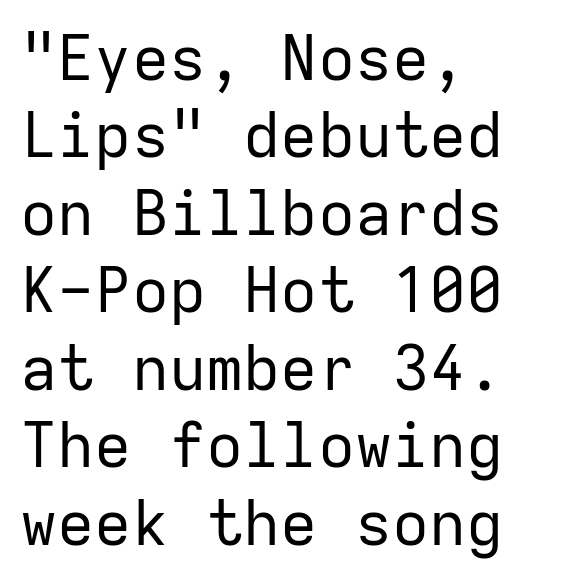
{"serif": "no", "italic": "no", "bold": "no", "weight": "regular", "width": "normal", "stroke_contrast": "low", "x_height": "medium", "monospaced": "yes", "underline": "no", "align": "left", "line_spacing": "normal", "line_spacing_ratio": 1.25, "letter_spacing": "normal", "letter_spacing_em": 0.0, "glyph_px": 62}
